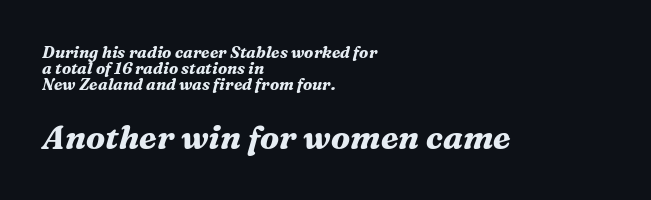
{"serif": "yes", "italic": "yes", "lean": "right", "slant_degrees": 16, "bold": "yes", "weight": "bold", "width": "normal", "stroke_contrast": "medium", "x_height": "medium", "monospaced": "no", "underline": "no", "align": "left", "line_spacing": "tight", "line_spacing_ratio": 0.99, "letter_spacing": "normal", "letter_spacing_em": 0.0, "larger_block": "second", "size_ratio": 2.06, "glyph_px": 33}
